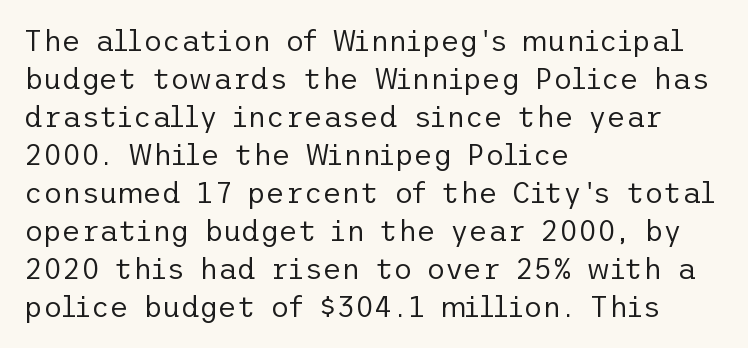
Q: Is the text bold? A: No.
Q: Is the text italic (slanted)? A: No, it is upright.
Q: Is the typeface a serif or a sans-serif typeface? A: Sans-serif.
Q: Is the text underlined? A: No.
Q: How is the paragraph aligned? A: Left-aligned.
Q: Is the spacing between letters normal or unusually wide? A: Normal.
Q: Is the spacing between lines tight, normal or loose? A: Normal.
Q: Width (condensed, normal, or wide)? A: Normal.
Q: Stroke contrast? A: Low.
Q: x-height? A: Medium.
